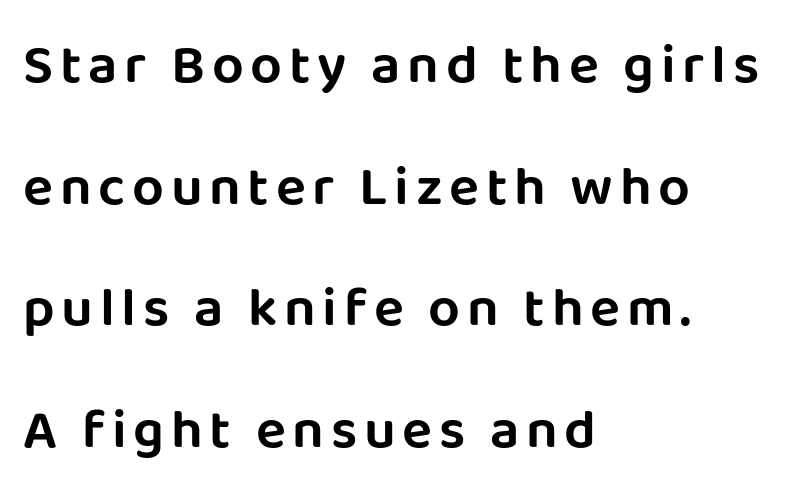
The image shows 56 px sans-serif type, upright; set left-aligned, loose line spacing (2.17x), not underlined; low stroke contrast and a large x-height.
